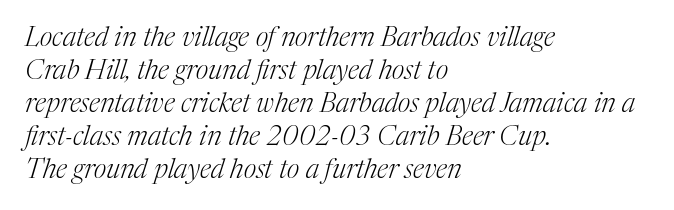
{"italic": "yes", "lean": "right", "slant_degrees": 17, "bold": "no", "underline": "no", "align": "left", "line_spacing_ratio": 1.22, "letter_spacing": "normal", "letter_spacing_em": 0.0, "glyph_px": 27}
